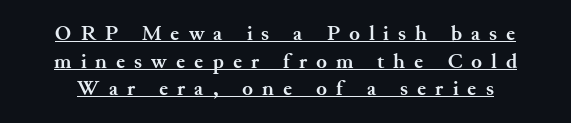
{"italic": "no", "bold": "yes", "underline": "yes", "line_spacing": "normal", "line_spacing_ratio": 1.26, "letter_spacing": "wide", "letter_spacing_em": 0.41, "glyph_px": 22}
